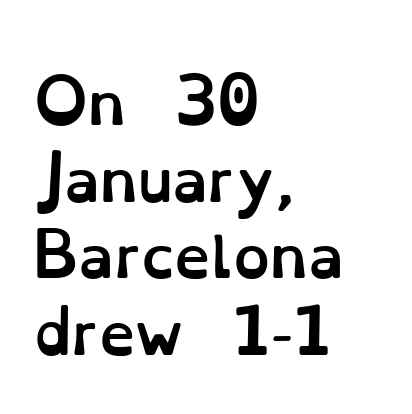
A typesetter would call this proportional, since set widths differ per character. The glyphs have the mass of a bold cut. The space beneath each line is pristine and unruled. Leftover space on each line is placed entirely after the last word. This sample keeps an unexceptional amount of space between lines. Tracking here is standard; glyphs follow each other at the usual distance.
